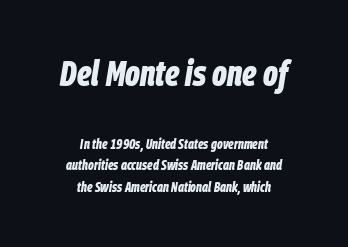
Q: Is the text bold? A: Yes.
Q: Is the text italic (slanted)? A: Yes, it leans right by about 9 degrees.
Q: Is the text underlined? A: No.
Q: How is the paragraph aligned? A: Centered.
Q: Is the spacing between letters normal or unusually wide? A: Normal.
Q: Is the spacing between lines tight, normal or loose? A: Normal.
Q: Which block of text is set in a larger size, the first (top) or the second (bottom)? A: The first (top) one.
Q: Width (condensed, normal, or wide)? A: Condensed.
Q: Stroke contrast? A: Low.
Q: x-height? A: Large.
Q: Monospaced? A: No.
